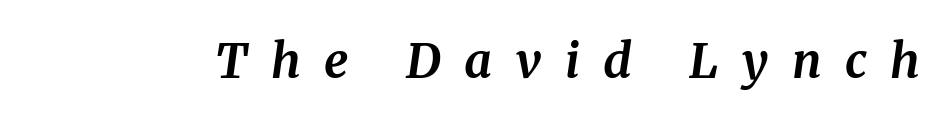
{"serif": "yes", "italic": "yes", "lean": "right", "slant_degrees": 8, "bold": "yes", "weight": "bold", "width": "normal", "stroke_contrast": "medium", "x_height": "medium", "monospaced": "no", "underline": "no", "letter_spacing": "wide", "letter_spacing_em": 0.49, "glyph_px": 48}
